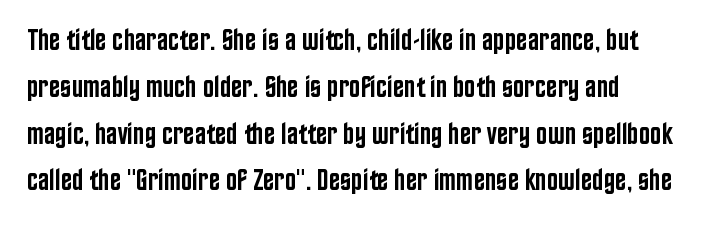
The image shows 30 px semibold, condensed sans-serif type, upright; set normal line spacing (1.56x), normal letter spacing, not underlined; low stroke contrast and a large x-height.
